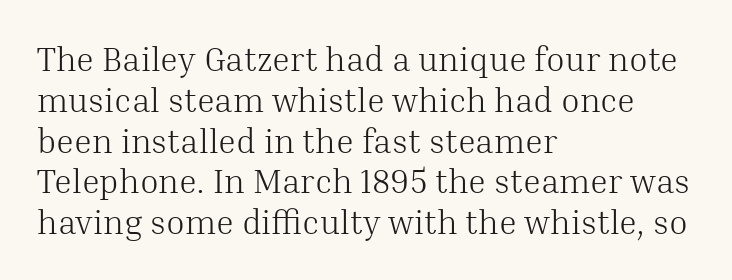
Q: Is the text bold? A: No.
Q: Is the text italic (slanted)? A: No, it is upright.
Q: Is the typeface a serif or a sans-serif typeface? A: Serif.
Q: Is the text underlined? A: No.
Q: How is the paragraph aligned? A: Left-aligned.
Q: Is the spacing between letters normal or unusually wide? A: Normal.
Q: Width (condensed, normal, or wide)? A: Normal.
Q: Stroke contrast? A: Medium.
Q: x-height? A: Medium.
Q: Monospaced? A: No.
